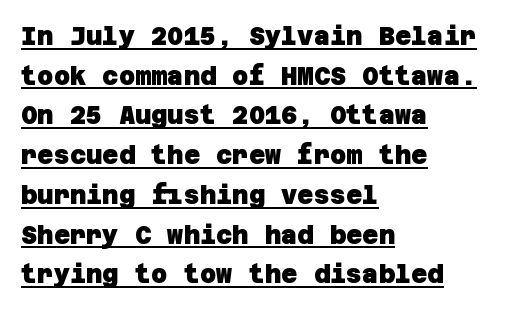
Underlined type. Caption: standard tracking, unaltered. How heavy is the stroke? Heavy — this is a bold. The leading is moderate, giving the passage an even texture. Line beginnings align vertically; line endings do not.
